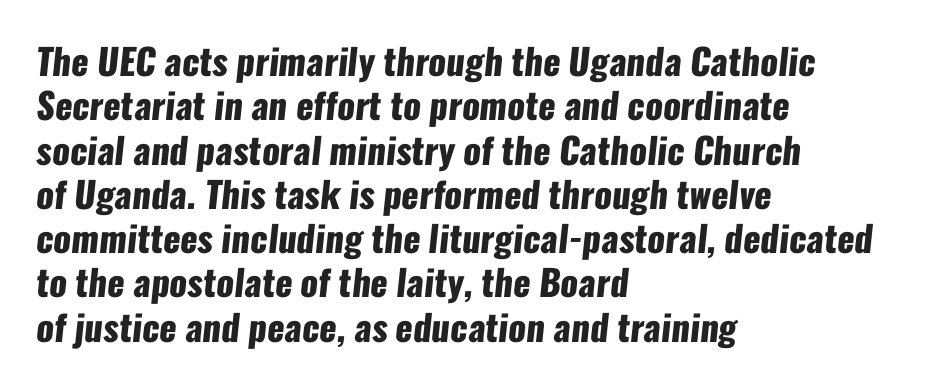
These lines carry a lot of weight — the face is fully bold. The text was rendered using a sans face with plain stroke endings. Each word holds together tightly as a unit, with standard inter-letter gaps. Check the space under the baseline: it is left empty. Which margin do the lines hug? The left one — the right edge is uneven.
